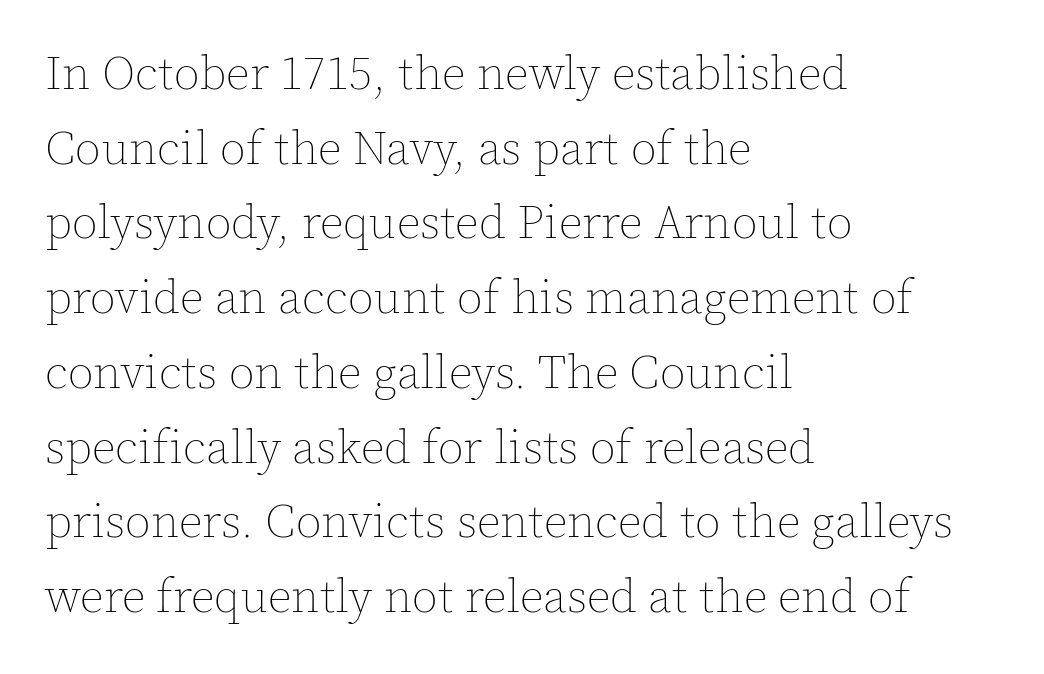
The image shows 47 px thin type, upright; set left-aligned, normal line spacing (1.59x), normal letter spacing, not underlined; a medium x-height.
